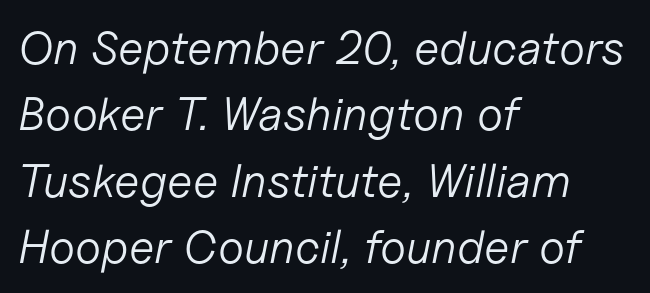
The image shows 47 px light type, italic (leaning right); set left-aligned, normal line spacing (1.41x), normal letter spacing, not underlined; low stroke contrast and a medium x-height.
